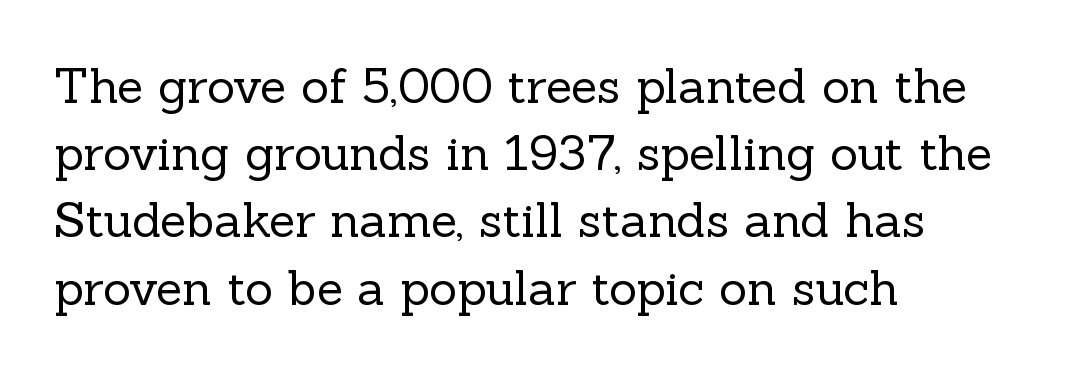
The image shows 48 px regular-weight serif type, upright; set left-aligned, normal line spacing (1.4x), normal letter spacing, not underlined; a medium x-height.
